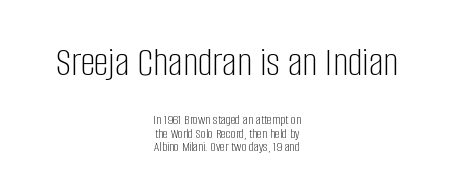
{"serif": "no", "italic": "no", "bold": "no", "weight": "light", "width": "condensed", "stroke_contrast": "low", "x_height": "large", "monospaced": "no", "underline": "no", "align": "center", "line_spacing": "tight", "line_spacing_ratio": 0.98, "letter_spacing": "normal", "letter_spacing_em": 0.0, "larger_block": "first", "size_ratio": 2.93, "glyph_px": 41}
